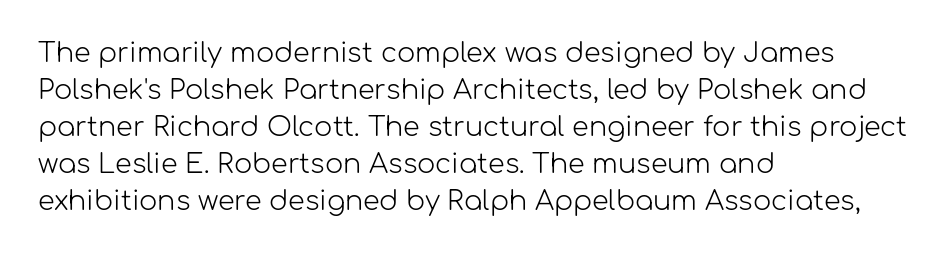
Q: Is the text bold? A: No.
Q: Is the text italic (slanted)? A: No, it is upright.
Q: Is the text underlined? A: No.
Q: How is the paragraph aligned? A: Left-aligned.
Q: Is the spacing between letters normal or unusually wide? A: Normal.
Q: Is the spacing between lines tight, normal or loose? A: Normal.
